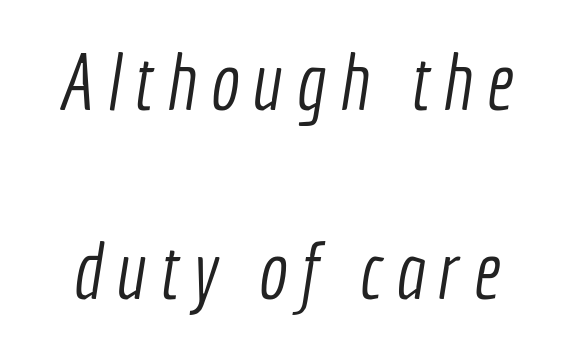
Q: Is the text bold? A: No.
Q: Is the typeface a serif or a sans-serif typeface? A: Sans-serif.
Q: Is the text underlined? A: No.
Q: Is the spacing between lines tight, normal or loose? A: Loose.
Q: Width (condensed, normal, or wide)? A: Condensed.
Q: x-height? A: Medium.
Q: Monospaced? A: No.
